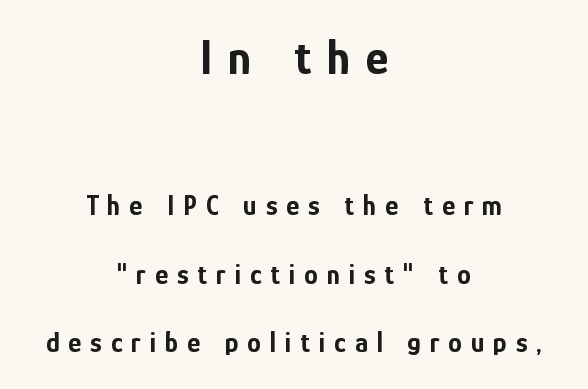
The image shows 49 px bold, condensed sans-serif type, upright; set centered, loose line spacing (2.46x), unusually wide letter spacing (+0.32 em), not underlined; the first (top) block is 1.75x larger; low stroke contrast and a medium x-height.
